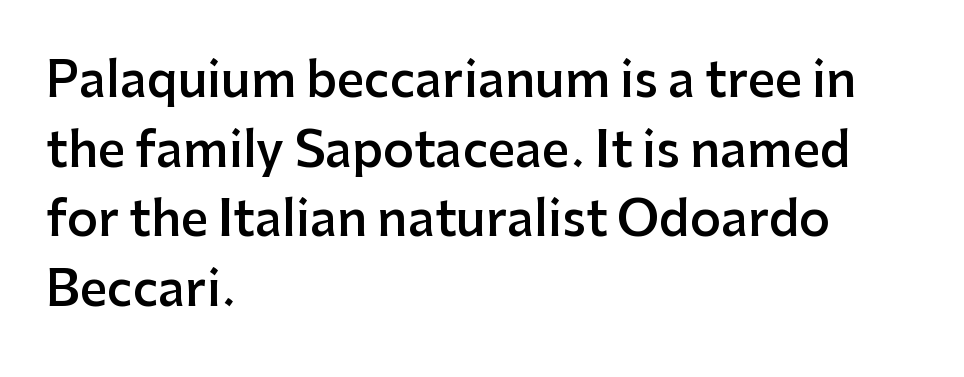
{"serif": "no", "italic": "no", "bold": "semi", "weight": "semibold", "width": "normal", "stroke_contrast": "low", "x_height": "medium", "monospaced": "no", "underline": "no", "align": "left", "line_spacing": "normal", "line_spacing_ratio": 1.45, "letter_spacing": "normal", "letter_spacing_em": 0.0, "glyph_px": 48}
